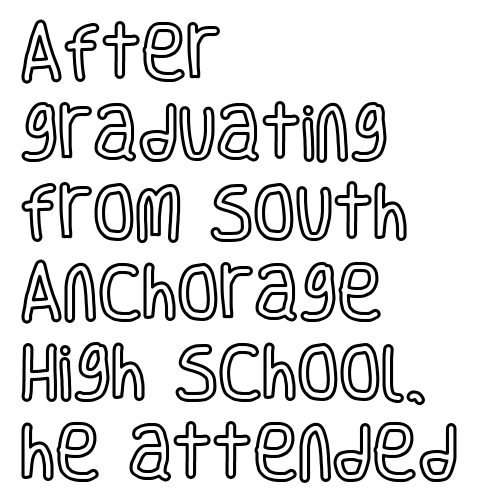
The image shows 61 px condensed type, upright; set left-aligned, normal line spacing (1.31x), normal letter spacing, not underlined; a large x-height.
